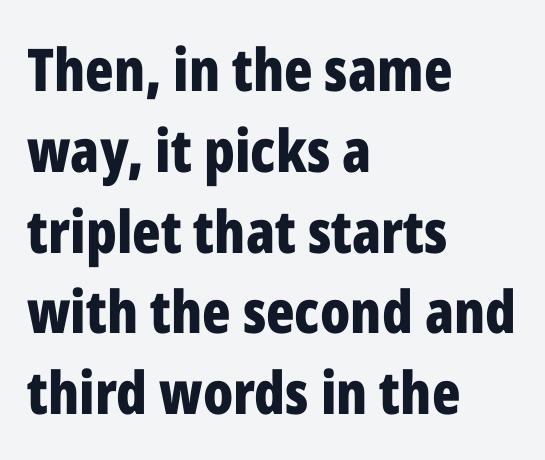
Q: Is the text bold? A: Yes.
Q: Is the text italic (slanted)? A: No, it is upright.
Q: Is the typeface a serif or a sans-serif typeface? A: Sans-serif.
Q: Is the text underlined? A: No.
Q: How is the paragraph aligned? A: Left-aligned.
Q: Is the spacing between letters normal or unusually wide? A: Normal.
Q: Is the spacing between lines tight, normal or loose? A: Normal.
Q: Width (condensed, normal, or wide)? A: Condensed.
Q: Stroke contrast? A: Low.
Q: x-height? A: Medium.
Q: Monospaced? A: No.
